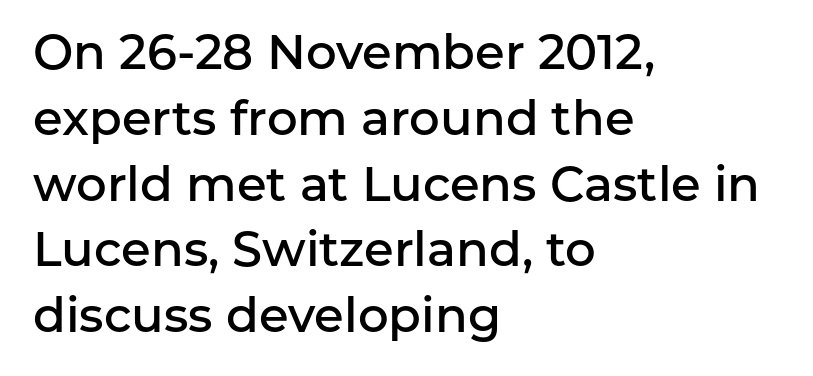
{"serif": "no", "italic": "no", "bold": "semi", "weight": "semibold", "width": "normal", "stroke_contrast": "low", "x_height": "medium", "monospaced": "no", "underline": "no", "align": "left", "line_spacing": "normal", "line_spacing_ratio": 1.37, "letter_spacing": "normal", "letter_spacing_em": 0.0, "glyph_px": 48}
